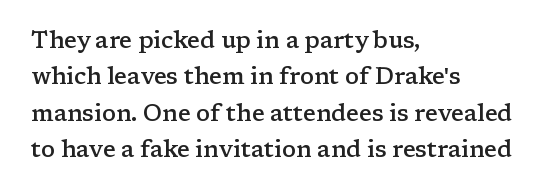
{"italic": "no", "bold": "semi", "underline": "no", "align": "left", "line_spacing": "normal", "line_spacing_ratio": 1.58, "letter_spacing": "normal", "letter_spacing_em": 0.0, "glyph_px": 23}
